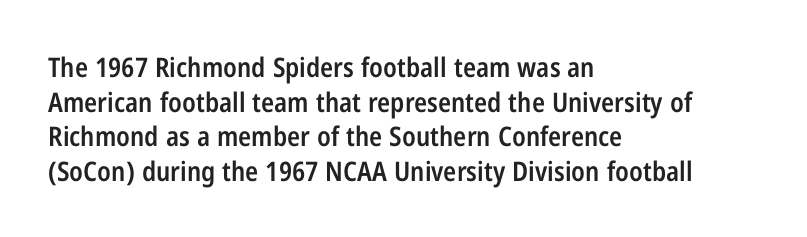
Q: Is the text bold? A: Semi-bold.
Q: Is the text italic (slanted)? A: No, it is upright.
Q: Is the text underlined? A: No.
Q: How is the paragraph aligned? A: Left-aligned.
Q: Is the spacing between letters normal or unusually wide? A: Normal.
Q: Is the spacing between lines tight, normal or loose? A: Normal.
